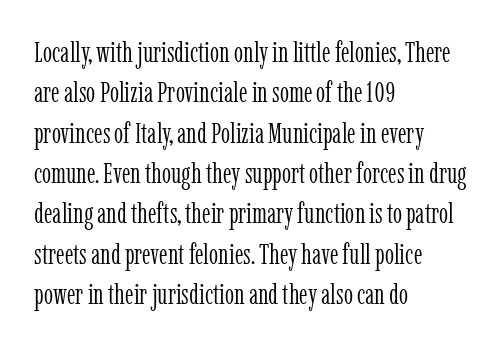
Q: Is the text bold? A: No.
Q: Is the text italic (slanted)? A: No, it is upright.
Q: Is the typeface a serif or a sans-serif typeface? A: Serif.
Q: Is the text underlined? A: No.
Q: How is the paragraph aligned? A: Left-aligned.
Q: Is the spacing between letters normal or unusually wide? A: Normal.
Q: Is the spacing between lines tight, normal or loose? A: Normal.
Q: Width (condensed, normal, or wide)? A: Condensed.
Q: Stroke contrast? A: Low.
Q: x-height? A: Medium.
Q: Monospaced? A: No.
